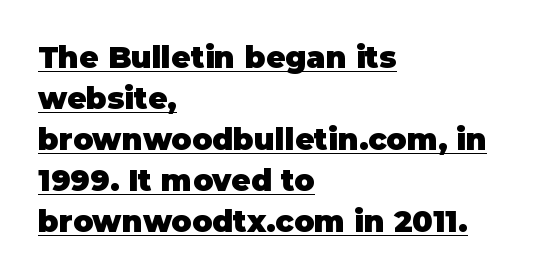
{"serif": "no", "italic": "no", "bold": "yes", "weight": "heavy", "width": "normal", "stroke_contrast": "low", "x_height": "large", "monospaced": "no", "underline": "yes", "align": "left", "line_spacing": "normal", "line_spacing_ratio": 1.37, "letter_spacing": "normal", "letter_spacing_em": 0.0, "glyph_px": 30}
